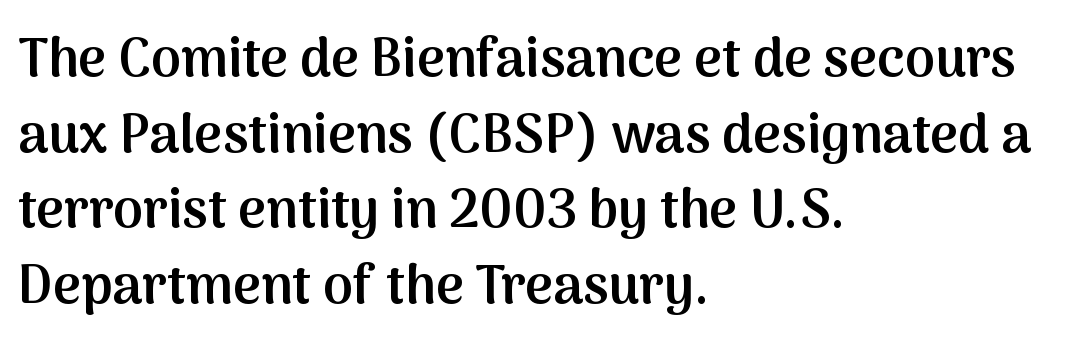
The image shows 54 px semibold sans-serif type, upright; set left-aligned, normal line spacing (1.4x), normal letter spacing, not underlined; medium stroke contrast and a medium x-height.
